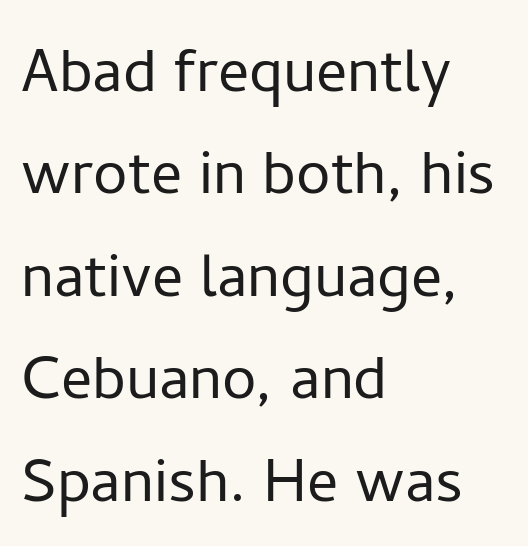
In terms of letterspacing, this is plain default setting. The passage shown is not underscored anywhere. Leading: standard. Typographically, this falls in the sans-serif category. Where is the straight margin? On the left. Compared with a typical body face, this is equally light or lighter still.
